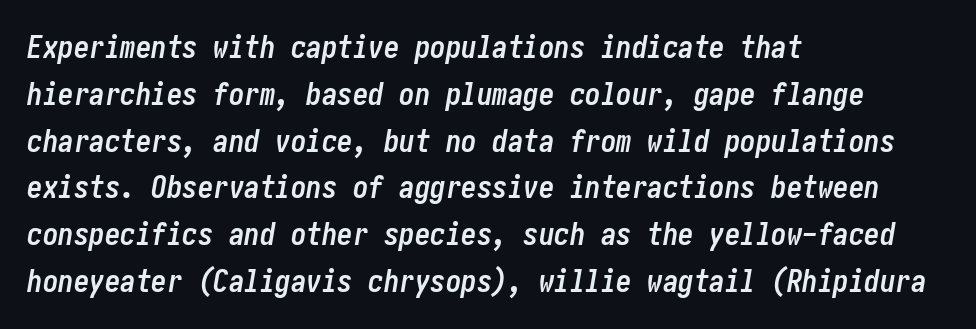
What stands out about the letter spacing? Nothing — it is the standard amount. Nobody drew a line under any word here. The typesetter chose a ragged-right arrangement here. Look at the stroke-to-counter ratio: heavy, a bold. Baseline-to-baseline distance is the conventional proportion of letter height. Emphasis-style slanted type is in use.
